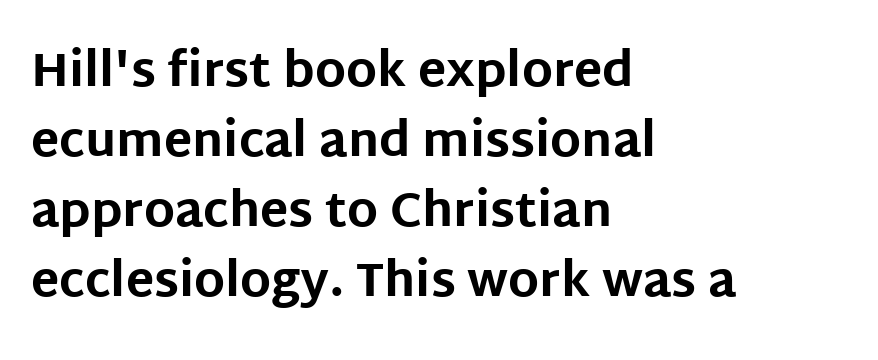
The image shows 47 px bold sans-serif type, upright; set left-aligned, normal line spacing (1.49x), normal letter spacing, not underlined; low stroke contrast and a large x-height.
